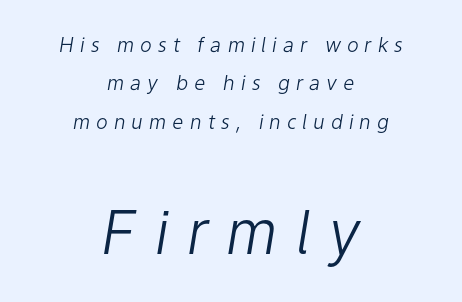
Proportional: the letters do not fall into vertical columns. Alignment: centered. Vertically, the passage feels expansive, rows floating well apart. The passage shown begins with its smaller block and ends with its larger one. Beneath every word, the page is bare.
